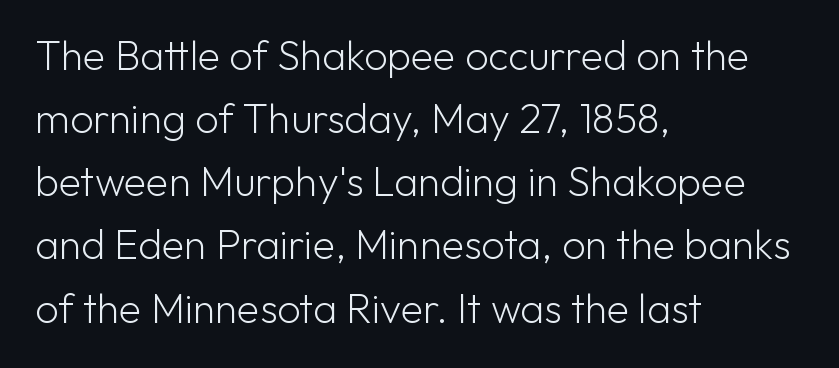
Nobody touched the tracking dial on this one. You could not count columns in this text — the font is proportionally spaced. The letters stand upright; this is a roman face. These lines are composed in type without serifs. The lines in this sample share a left origin and differ only in where they stop. One glance says typical: line gaps are just what's usual.
